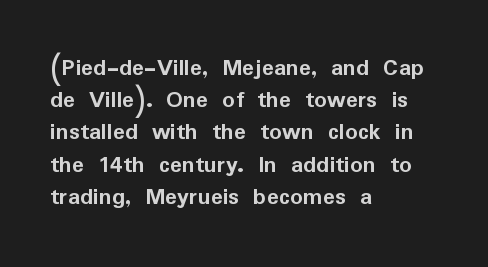
{"italic": "no", "bold": "yes", "underline": "no", "align": "left", "line_spacing": "normal", "line_spacing_ratio": 1.29, "letter_spacing": "normal", "letter_spacing_em": 0.0, "glyph_px": 25}
